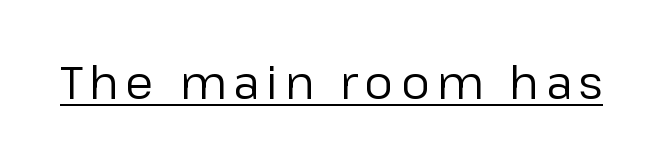
Q: Is the text bold? A: No.
Q: Is the text italic (slanted)? A: No, it is upright.
Q: Is the typeface a serif or a sans-serif typeface? A: Sans-serif.
Q: Is the text underlined? A: Yes.
Q: Width (condensed, normal, or wide)? A: Normal.
Q: Stroke contrast? A: Low.
Q: x-height? A: Medium.
Q: Monospaced? A: No.
